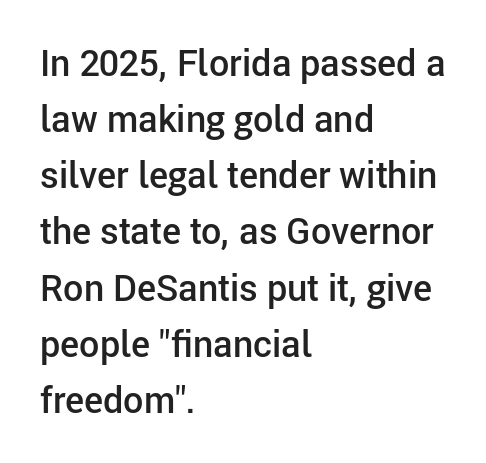
{"serif": "no", "italic": "no", "bold": "semi", "weight": "semibold", "width": "normal", "stroke_contrast": "low", "x_height": "medium", "monospaced": "no", "underline": "no", "align": "left", "line_spacing": "normal", "line_spacing_ratio": 1.56, "letter_spacing": "normal", "letter_spacing_em": 0.0, "glyph_px": 36}
